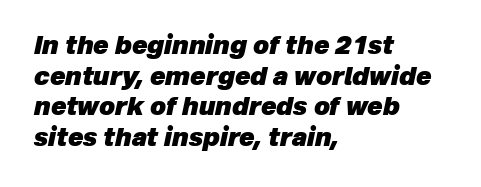
The image shows 25 px bold type, italic (leaning right); set left-aligned, line spacing 1.23x, normal letter spacing, not underlined.
